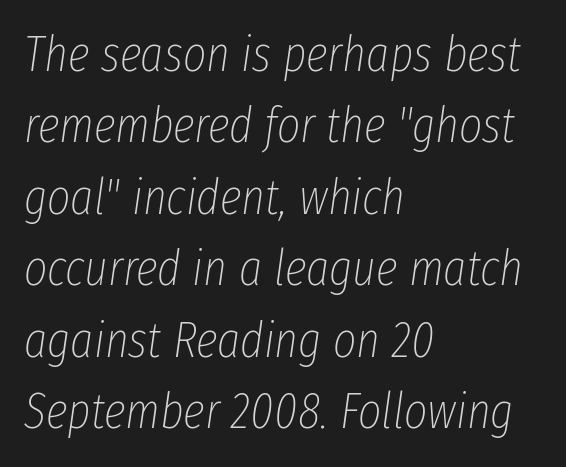
Weight: in the light-to-regular range. You could call the tracking neutral — neither tight nor loose. Students, observe: this is what conventionally led text looks like. The letters advance in unequal steps, a hallmark of proportional type. The face used here has a pronounced slope to its letters. Check the space under the baseline: it is left empty.
